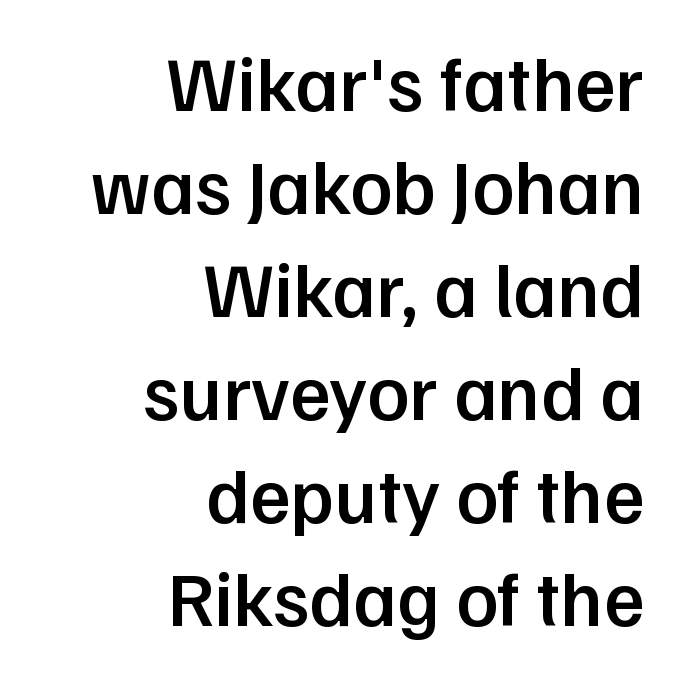
Q: Is the text bold? A: Semi-bold.
Q: Is the text italic (slanted)? A: No, it is upright.
Q: Is the typeface a serif or a sans-serif typeface? A: Sans-serif.
Q: Is the text underlined? A: No.
Q: How is the paragraph aligned? A: Right-aligned.
Q: Is the spacing between letters normal or unusually wide? A: Normal.
Q: Is the spacing between lines tight, normal or loose? A: Normal.
Q: Width (condensed, normal, or wide)? A: Normal.
Q: Stroke contrast? A: Low.
Q: x-height? A: Medium.
Q: Monospaced? A: No.
